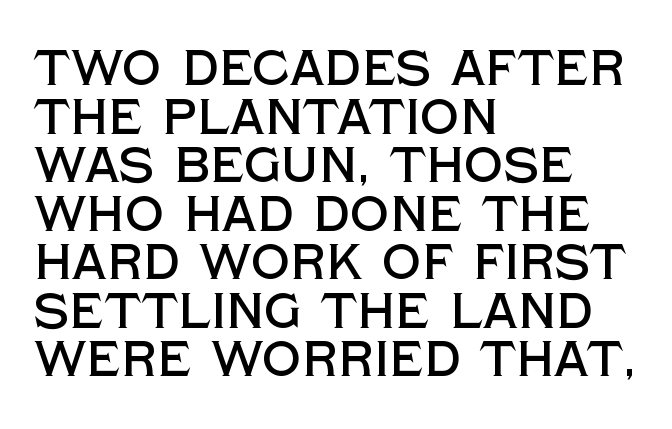
{"serif": "no", "italic": "no", "width": "normal", "x_height": "large", "monospaced": "no", "underline": "no", "align": "left", "line_spacing": "tight", "line_spacing_ratio": 0.99, "letter_spacing": "normal", "letter_spacing_em": 0.0, "glyph_px": 49}
